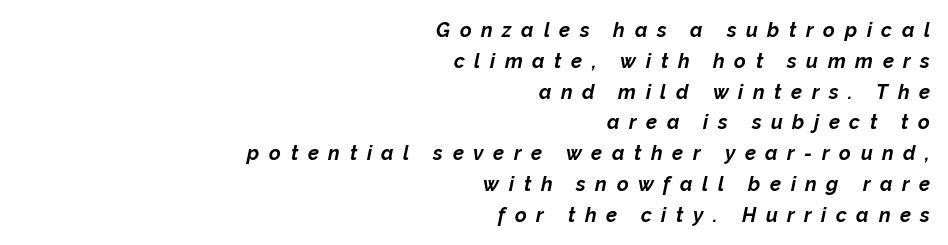
The image shows 20 px bold type, italic (leaning right); set right-aligned, normal line spacing (1.54x), unusually wide letter spacing (+0.48 em), not underlined.
